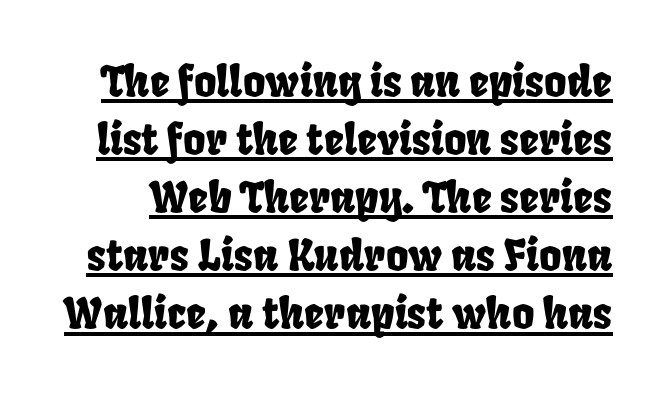
Honestly, the underline is the first thing you notice here. Horizontal bands of white between lines are of average thickness. Caption: standard tracking, unaltered. Think of a printed novel: that variable character pitch is what you see here.
